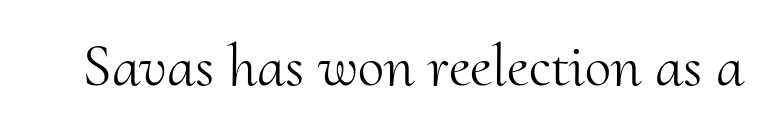
{"serif": "yes", "italic": "no", "bold": "no", "weight": "light", "width": "normal", "stroke_contrast": "medium", "x_height": "small", "monospaced": "no", "underline": "no", "letter_spacing": "normal", "letter_spacing_em": 0.0, "glyph_px": 60}
